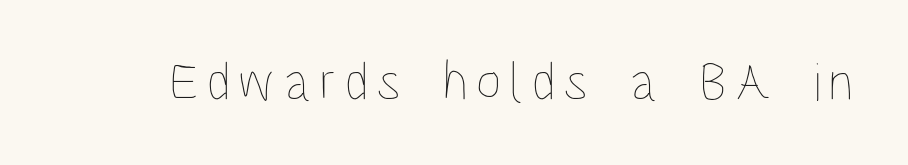
Is the stroke heavy? The answer is a plain regular-or-lighter. Only glyphs here, with clear space below each row. The passage shown is typed in a proportional face where columns would drift. Characters remain perfectly vertical along every line.
